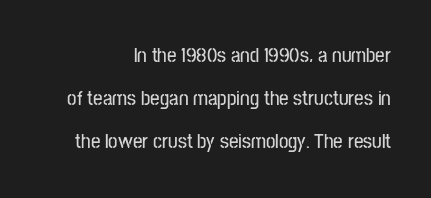
Q: Is the text italic (slanted)? A: No, it is upright.
Q: Is the text underlined? A: No.
Q: How is the paragraph aligned? A: Right-aligned.
Q: Is the spacing between letters normal or unusually wide? A: Normal.
Q: Is the spacing between lines tight, normal or loose? A: Loose.
